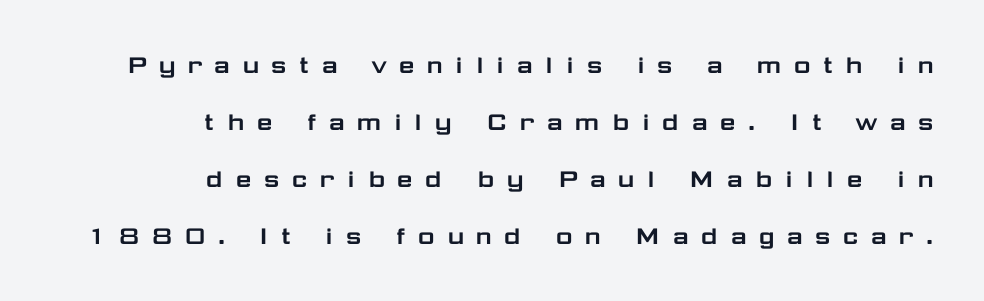
Every row of glyphs terminates at an identical x-position on the right. The area under the type is left untouched. Compared with typical body copy, the letter spacing here is much looser. These lines were composed using upright roman letters.
